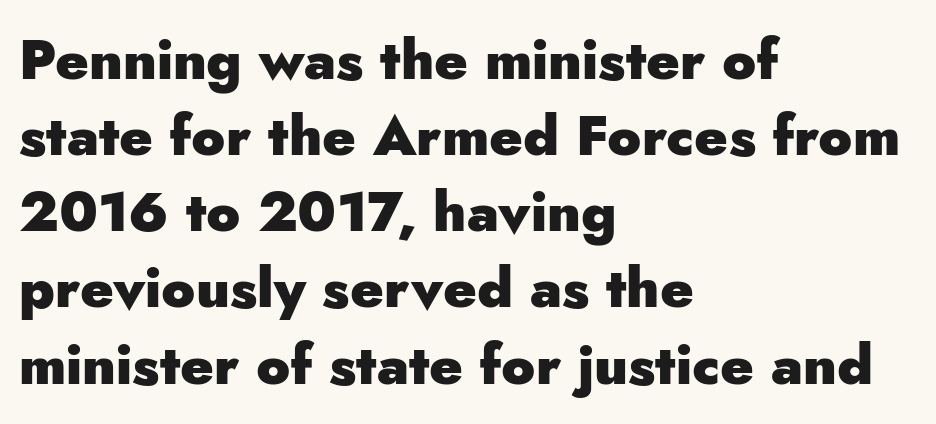
Nobody touched the tracking dial on this one. The ragged edge is on the right, which tells us the setting is flush left. A roman cut, with each character standing at attention. In terms of weight, the rendering is a true, heavy bold. Regular leading.
